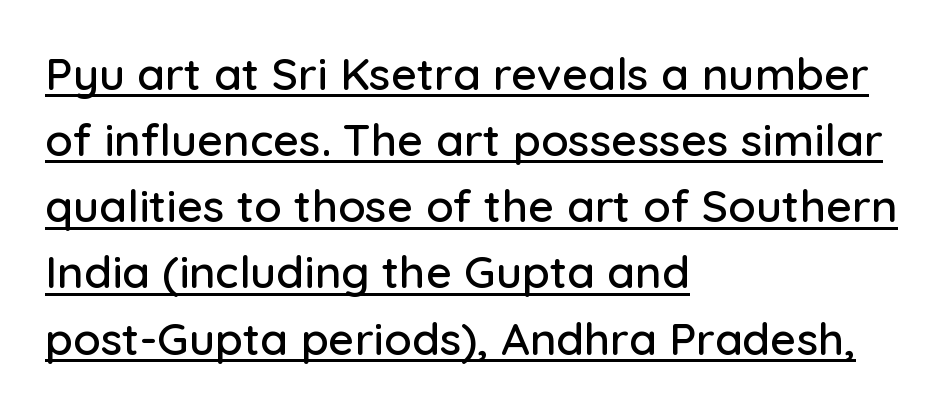
This sample uses an upright cut, with every glyph sitting square on the baseline. The gaps between neighbouring characters are ordinary and unremarkable. Rows of type keep a routine distance in the vertical direction. The rendering uses natural spacing where letterforms have individual widths.
